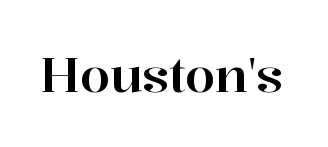
The letters carry serifs — small finishing strokes at the ends of their stems. The foot of each line stays bare and open. The letters advance in unequal steps, a hallmark of proportional type. Nobody touched the tracking dial on this one. Italic? Not at all — the glyphs are vertical.
